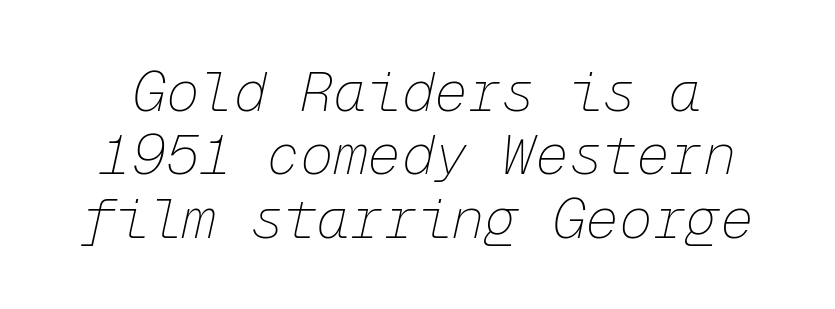
{"italic": "yes", "lean": "right", "slant_degrees": 12, "bold": "no", "weight": "thin", "width": "normal", "stroke_contrast": "low", "x_height": "medium", "monospaced": "yes", "underline": "no", "line_spacing": "tight", "line_spacing_ratio": 1.13, "letter_spacing": "normal", "letter_spacing_em": 0.0, "glyph_px": 56}
